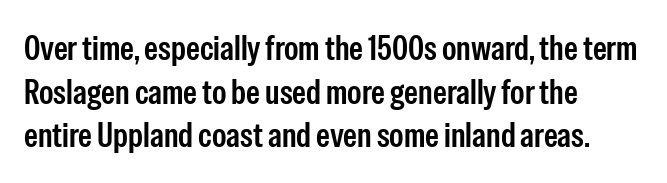
{"serif": "no", "italic": "no", "width": "condensed", "stroke_contrast": "low", "x_height": "medium", "monospaced": "no", "underline": "no", "align": "left", "line_spacing": "normal", "line_spacing_ratio": 1.25, "letter_spacing": "normal", "letter_spacing_em": 0.0, "glyph_px": 35}
